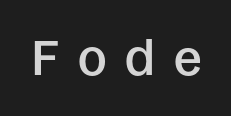
Q: Is the text bold? A: Semi-bold.
Q: Is the text italic (slanted)? A: No, it is upright.
Q: Is the typeface a serif or a sans-serif typeface? A: Sans-serif.
Q: Is the text underlined? A: No.
Q: Is the spacing between letters normal or unusually wide? A: Unusually wide.
Q: Width (condensed, normal, or wide)? A: Normal.
Q: Stroke contrast? A: Low.
Q: x-height? A: Large.
Q: Monospaced? A: No.
